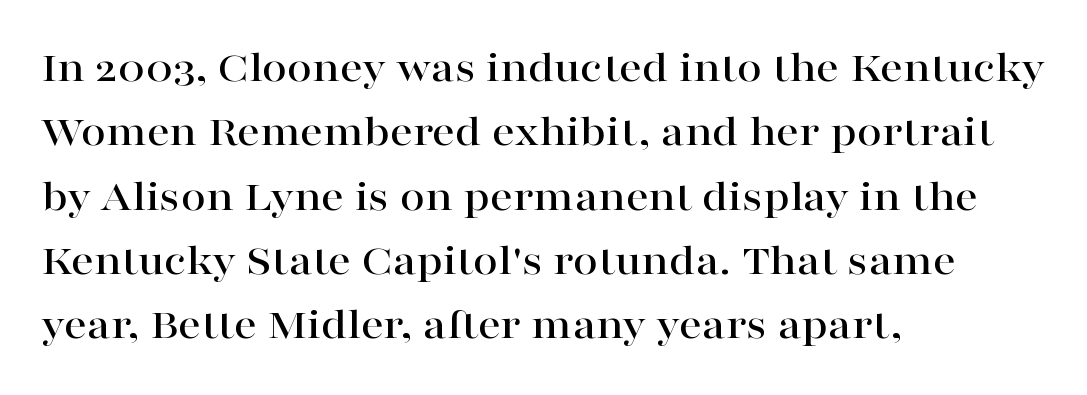
{"serif": "yes", "italic": "no", "width": "wide", "stroke_contrast": "high", "x_height": "medium", "monospaced": "no", "underline": "no", "align": "left", "line_spacing": "normal", "line_spacing_ratio": 1.43, "letter_spacing": "normal", "letter_spacing_em": 0.0, "glyph_px": 45}
